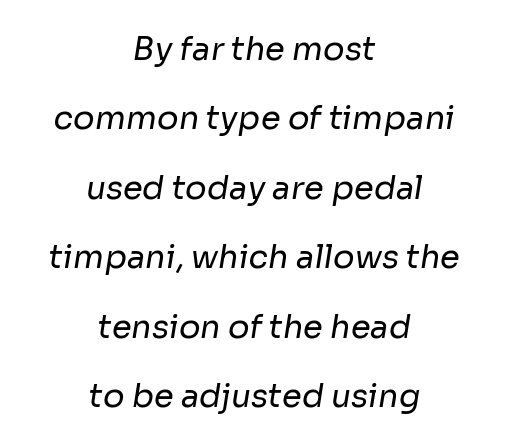
{"serif": "no", "bold": "no", "weight": "regular", "width": "normal", "stroke_contrast": "low", "x_height": "medium", "monospaced": "no", "underline": "no", "align": "center", "line_spacing": "loose", "line_spacing_ratio": 2.17, "letter_spacing": "normal", "letter_spacing_em": 0.0, "glyph_px": 32}
